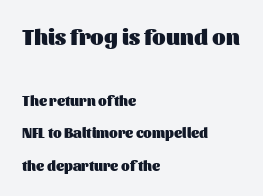
Q: Is the text bold? A: Yes.
Q: Is the text italic (slanted)? A: No, it is upright.
Q: Is the text underlined? A: No.
Q: How is the paragraph aligned? A: Left-aligned.
Q: Is the spacing between letters normal or unusually wide? A: Normal.
Q: Is the spacing between lines tight, normal or loose? A: Loose.
Q: Which block of text is set in a larger size, the first (top) or the second (bottom)? A: The first (top) one.
